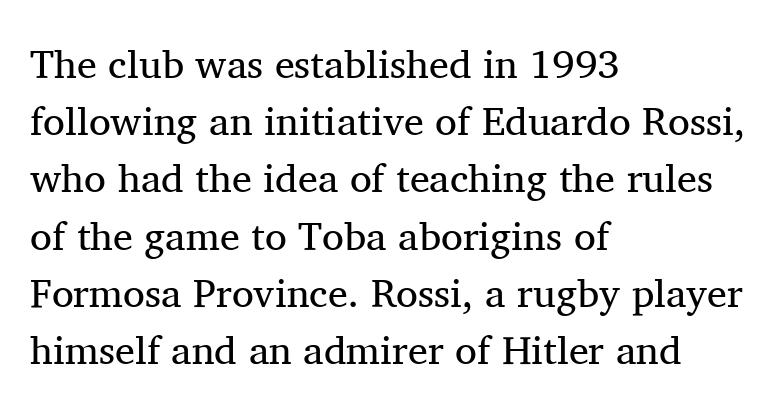
Q: Is the text bold? A: No.
Q: Is the text italic (slanted)? A: No, it is upright.
Q: Is the typeface a serif or a sans-serif typeface? A: Serif.
Q: Is the text underlined? A: No.
Q: How is the paragraph aligned? A: Left-aligned.
Q: Is the spacing between letters normal or unusually wide? A: Normal.
Q: Is the spacing between lines tight, normal or loose? A: Normal.
Q: Width (condensed, normal, or wide)? A: Normal.
Q: Stroke contrast? A: Medium.
Q: x-height? A: Medium.
Q: Monospaced? A: No.
